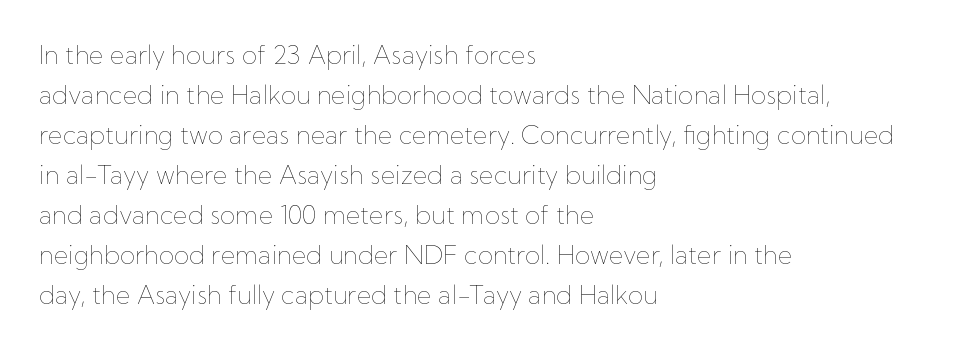
{"italic": "no", "bold": "no", "underline": "no", "align": "left", "line_spacing": "normal", "line_spacing_ratio": 1.6, "letter_spacing": "normal", "letter_spacing_em": 0.0, "glyph_px": 25}
